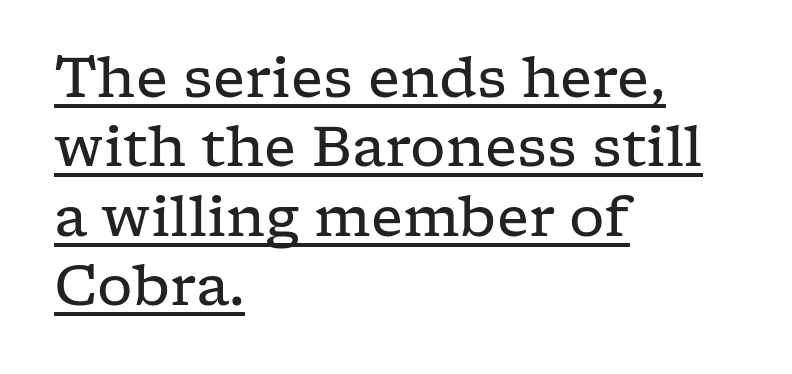
Looks like regular typesetting: each glyph gets only the width it needs. Heaviness? Minimal to ordinary, like unemphasized prose. Short note: letters normally spaced. Notice how the passage keeps a crisp vertical edge on the left only. Typographically, this falls in the serif category.
